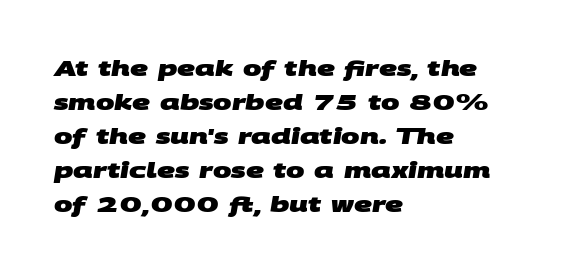
A student would call this left alignment; a typographer would say flush left, rag right. No extra tracking has been applied to these lines. The strip under each line holds only bare page. Notice how descenders clear the ascenders below comfortably — that's standard leading. As a designer I'd log this as weight 700, bold.
